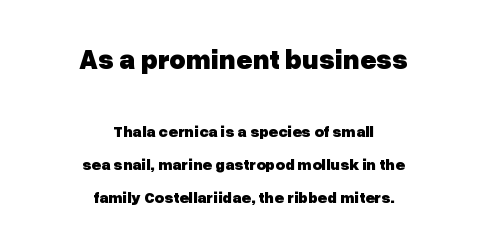
Do the characters align in a grid? No, the font is proportional. The emphasis by scale lands on block number one, above. The typesetter chose a symmetrical, centered arrangement here. Examine the stroke ends and you'll find no serifs. Anything drawn beneath the words? Only blank space. Each new line begins a long way beneath the previous one.
